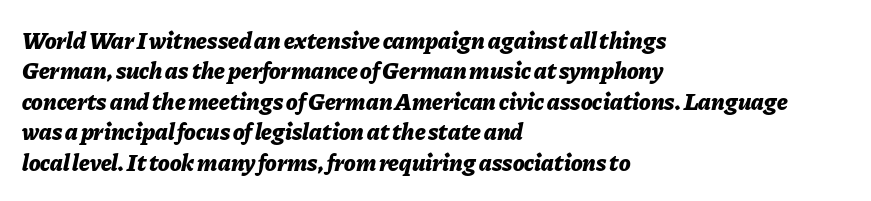
The lettering tilts uniformly, giving the passage an italic look. The tracking reads as untouched default to a designer's eye. Heavy, bold letterforms. The text block is weighted toward the left margin, trailing off unevenly rightward.
